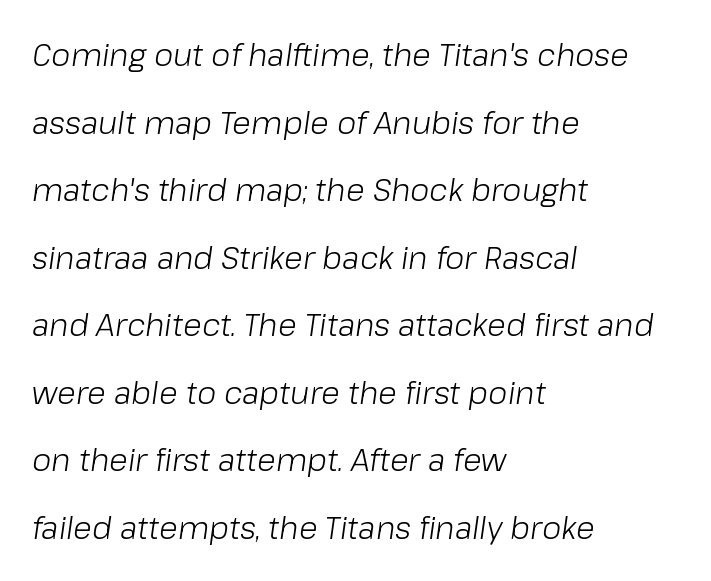
Observe the ordinary spacing: letters are neighbours, not strangers. The passage shown is typed in a proportional face where columns would drift. These lines were composed using italics. Underlining? Definitely not there. Vertical spacing — loose.
